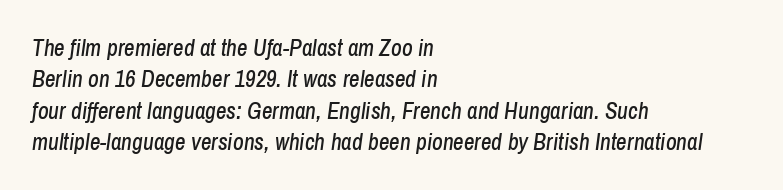
Evenly set lines give the paragraph a standard silhouette. Layout note: lines flush left. Caption: standard tracking, unaltered. Style check: oblique. Underline: absent.
